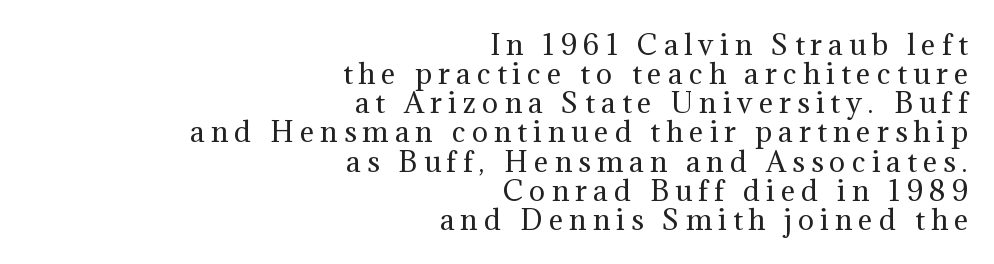
{"italic": "no", "bold": "no", "underline": "no", "align": "right", "line_spacing": "tight", "line_spacing_ratio": 1.08, "letter_spacing": "wide", "letter_spacing_em": 0.23, "glyph_px": 27}
